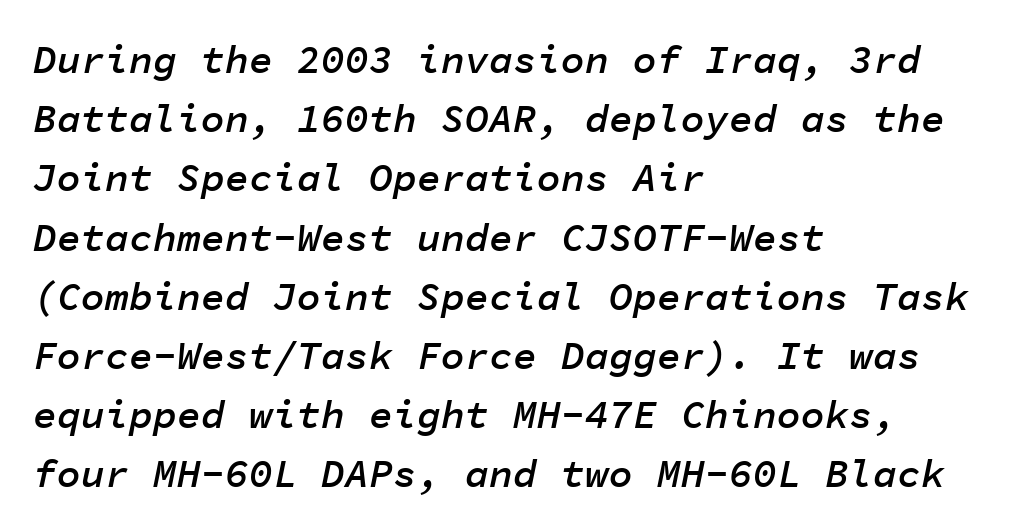
The image shows 40 px semibold type, italic (leaning right), monospaced; set left-aligned, normal line spacing (1.48x), normal letter spacing, not underlined; low stroke contrast and a medium x-height.
